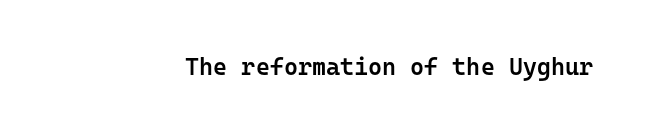
Quick note: underline off. Rendered with straight, roman letterforms. Each word holds together tightly as a unit, with standard inter-letter gaps. Slightly chunky letters — semibold, I'd say, not full bold.
